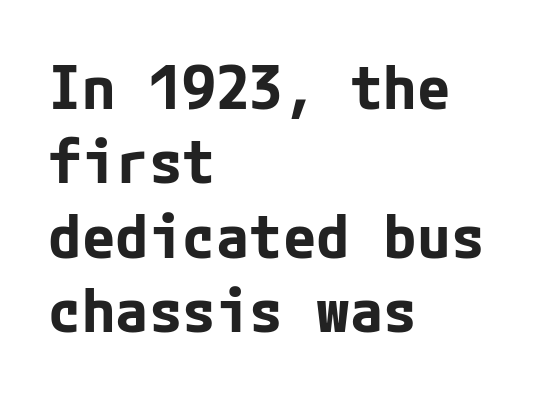
Q: Is the text bold? A: Yes.
Q: Is the text italic (slanted)? A: No, it is upright.
Q: Is the typeface a serif or a sans-serif typeface? A: Sans-serif.
Q: Is the text underlined? A: No.
Q: How is the paragraph aligned? A: Left-aligned.
Q: Is the spacing between letters normal or unusually wide? A: Normal.
Q: Width (condensed, normal, or wide)? A: Normal.
Q: Stroke contrast? A: Low.
Q: x-height? A: Medium.
